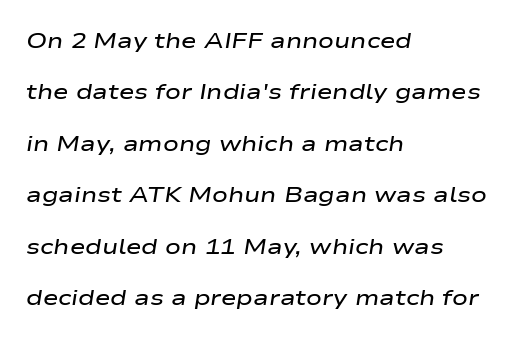
Is the block centered? No — it sits flush against the left margin. Is the type slanted? Yes — the strokes lean at a clear angle. The space between consecutive lines is lavish. Weight check: semibold — heavier than regular, not quite bold.
